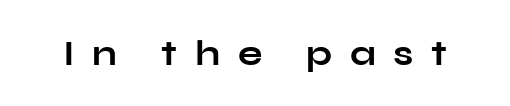
Q: Is the text bold? A: Yes.
Q: Is the text italic (slanted)? A: No, it is upright.
Q: Is the typeface a serif or a sans-serif typeface? A: Sans-serif.
Q: Is the text underlined? A: No.
Q: Is the spacing between letters normal or unusually wide? A: Unusually wide.
Q: Width (condensed, normal, or wide)? A: Wide.
Q: Stroke contrast? A: Low.
Q: x-height? A: Medium.
Q: Monospaced? A: No.
